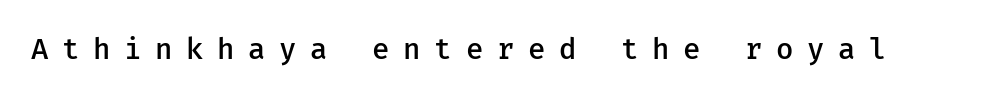
The image shows 29 px semibold sans-serif type, upright; set unusually wide letter spacing (+0.47 em), not underlined; low stroke contrast and a medium x-height.
